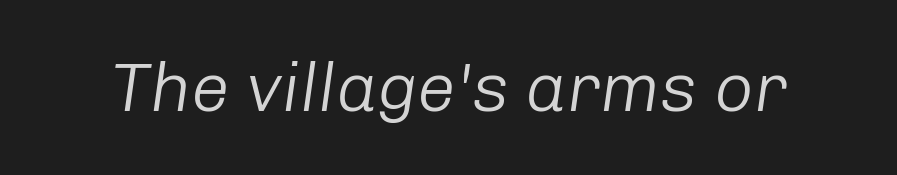
The weight tops out at a normal text grade. This sample has the flowing, uneven cadence of proportional lettering. Descender tails drop into unmarked territory. The rendering keeps characters at their native spacing.
